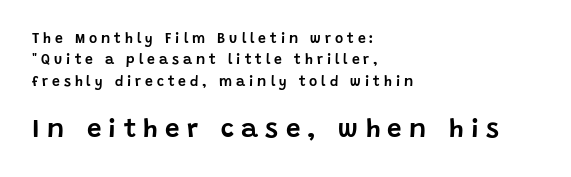
Q: Is the text italic (slanted)? A: No, it is upright.
Q: Is the text underlined? A: No.
Q: How is the paragraph aligned? A: Left-aligned.
Q: Is the spacing between letters normal or unusually wide? A: Unusually wide.
Q: Is the spacing between lines tight, normal or loose? A: Normal.
Q: Which block of text is set in a larger size, the first (top) or the second (bottom)? A: The second (bottom) one.
